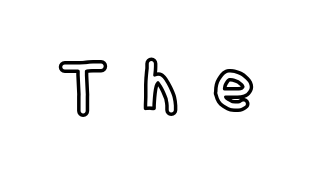
{"italic": "no", "width": "condensed", "x_height": "large", "monospaced": "no", "underline": "no", "letter_spacing": "wide", "letter_spacing_em": 0.47, "glyph_px": 70}
